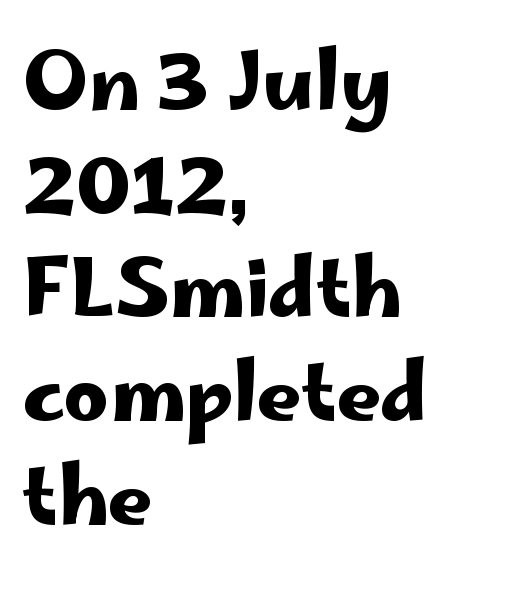
{"serif": "no", "italic": "no", "width": "wide", "stroke_contrast": "low", "x_height": "small", "monospaced": "no", "underline": "no", "align": "left", "line_spacing": "normal", "line_spacing_ratio": 1.33, "letter_spacing": "normal", "letter_spacing_em": 0.0, "glyph_px": 78}
